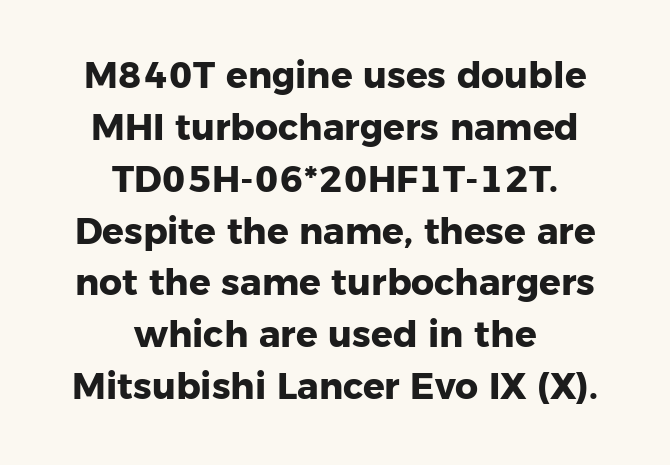
Grotesque or geometric, the face here clearly has no serifs. Type without underlining. The rendering positions every line midway between the sides. This sample has the flowing, uneven cadence of proportional lettering.
